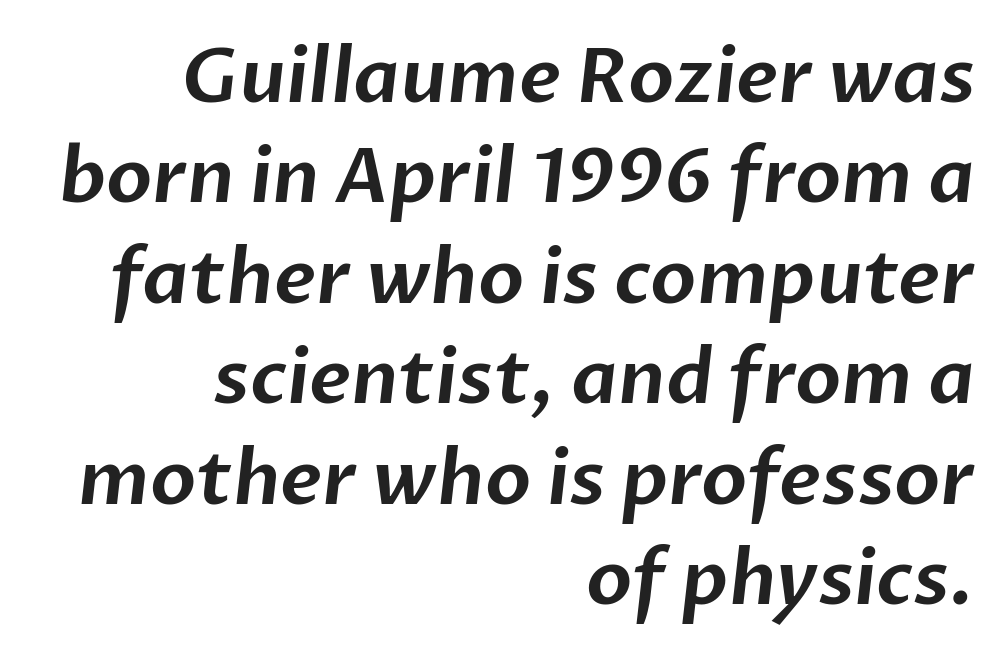
The image shows 75 px sans-serif type; set right-aligned, normal line spacing (1.34x), normal letter spacing, not underlined; low stroke contrast and a medium x-height.
